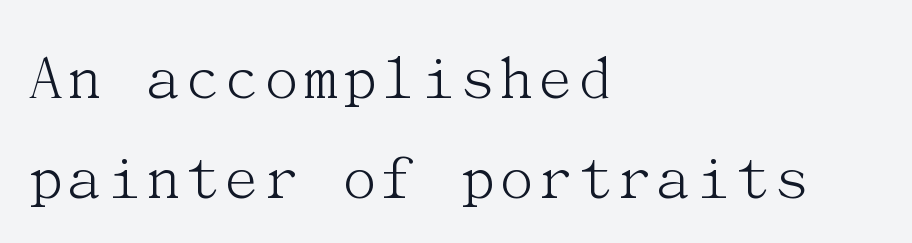
The text was rendered using a seriffed face with decorative stroke endings. The line texture is even and compact thanks to regular tracking. Leading: standard. Rendered with straight, roman letterforms. The ragged edge is on the right, which tells us the setting is flush left.
